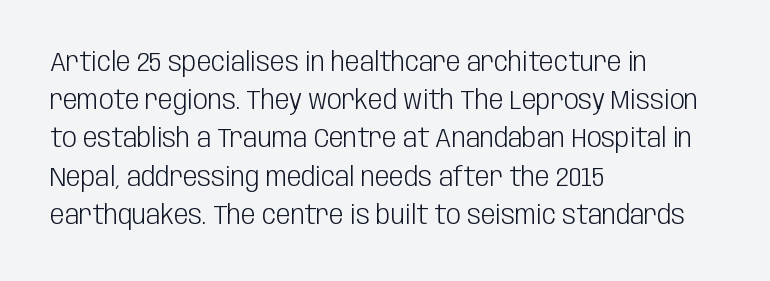
{"italic": "no", "bold": "no", "underline": "no", "align": "left", "line_spacing": "normal", "line_spacing_ratio": 1.47, "letter_spacing": "normal", "letter_spacing_em": 0.0, "glyph_px": 26}
